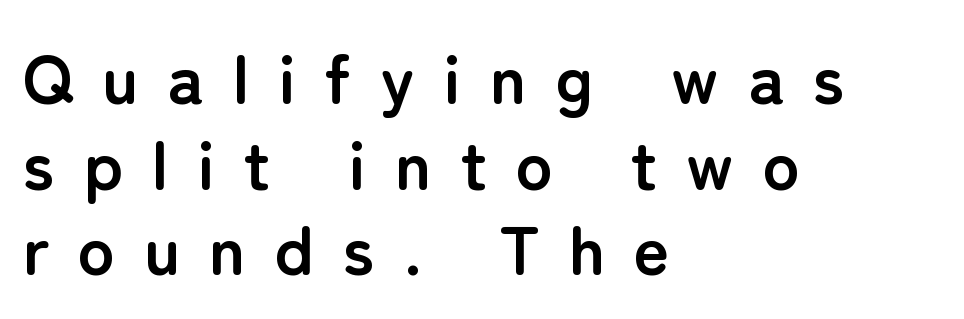
{"serif": "no", "italic": "no", "bold": "yes", "weight": "semibold", "width": "normal", "stroke_contrast": "low", "x_height": "medium", "monospaced": "no", "underline": "no", "align": "left", "line_spacing_ratio": 1.24, "letter_spacing": "wide", "letter_spacing_em": 0.42, "glyph_px": 69}
